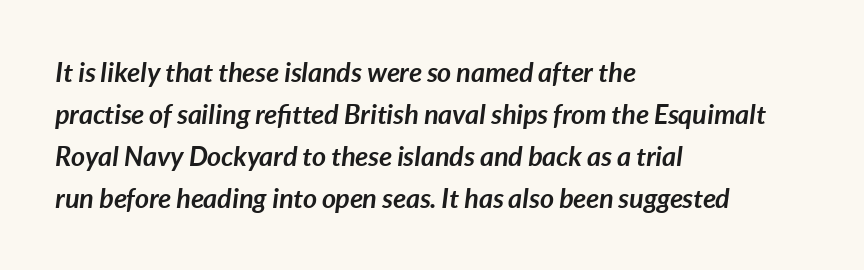
The image shows 27 px bold type, italic (leaning right); set left-aligned, normal line spacing (1.56x), normal letter spacing, not underlined.
